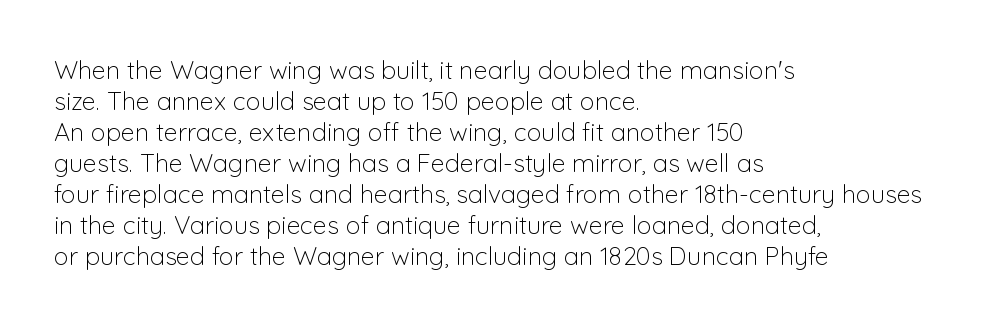
The image shows 25 px text type, upright; set left-aligned, line spacing 1.24x, normal letter spacing, not underlined.
